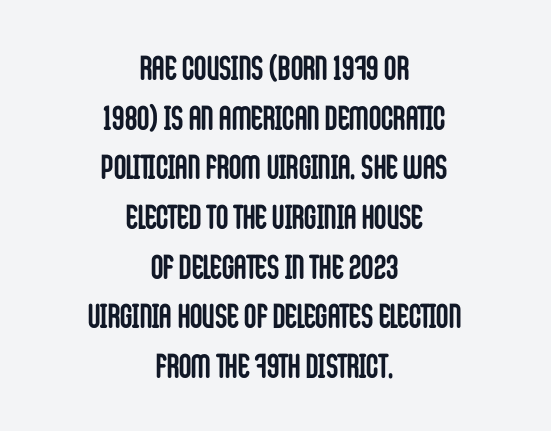
Q: Is the text bold? A: Yes.
Q: Is the text italic (slanted)? A: No, it is upright.
Q: Is the typeface a serif or a sans-serif typeface? A: Sans-serif.
Q: Is the text underlined? A: No.
Q: How is the paragraph aligned? A: Centered.
Q: Is the spacing between letters normal or unusually wide? A: Normal.
Q: Is the spacing between lines tight, normal or loose? A: Normal.
Q: Width (condensed, normal, or wide)? A: Condensed.
Q: Stroke contrast? A: Low.
Q: x-height? A: Large.
Q: Monospaced? A: No.
